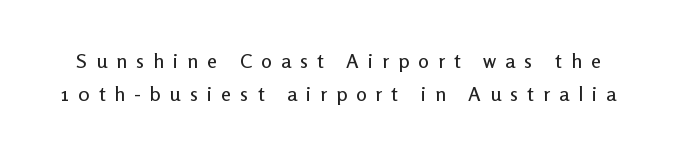
The image shows 20 px text type, upright; set normal line spacing (1.66x), unusually wide letter spacing (+0.45 em), not underlined.
